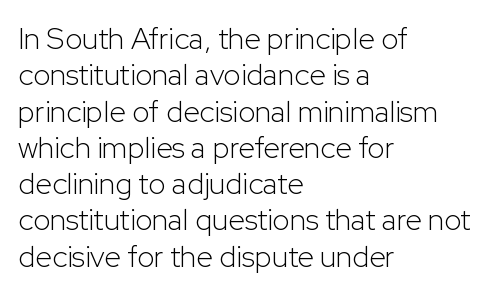
The font family rendered here belongs to the sans-serif group. Rule under the text: the space is simply empty. Think of a printed novel: that variable character pitch is what you see here. Is the block centered? No — it sits flush against the left margin. Compared with typical body copy, the letter spacing here is the same.
